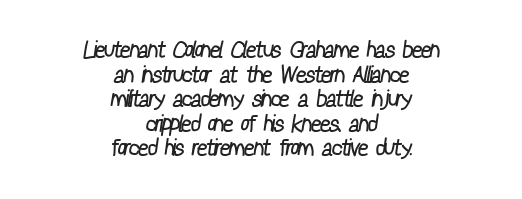
{"bold": "no", "underline": "no", "align": "center", "line_spacing": "tight", "line_spacing_ratio": 1.07, "letter_spacing": "normal", "letter_spacing_em": 0.0, "glyph_px": 23}
